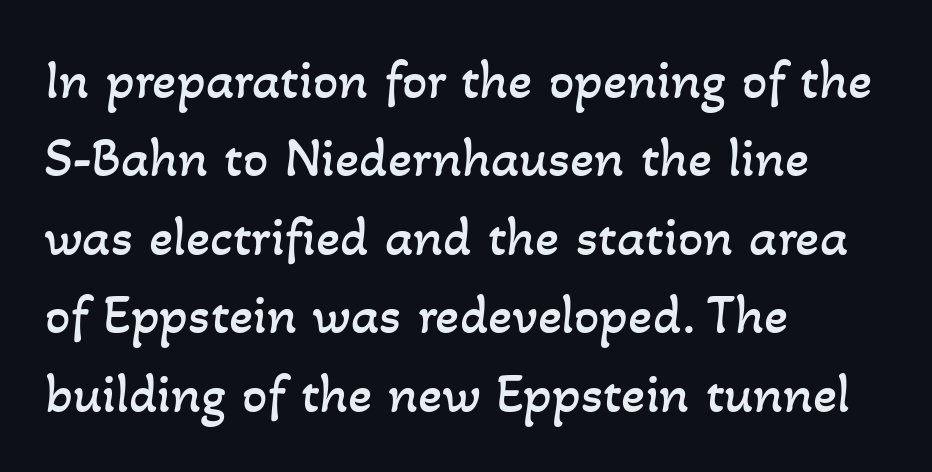
The image shows 56 px regular-weight type; set left-aligned, normal line spacing (1.4x), normal letter spacing, not underlined; low stroke contrast and a small x-height.
